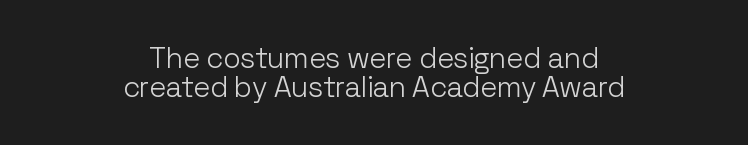
The image shows 29 px light sans-serif type, upright; set centered, tight line spacing (1.0x), normal letter spacing, not underlined; low stroke contrast and a medium x-height.
